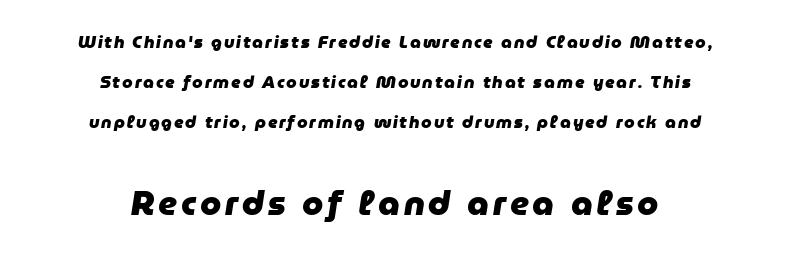
{"italic": "yes", "lean": "right", "slant_degrees": 9, "bold": "yes", "weight": "heavy", "width": "normal", "stroke_contrast": "low", "x_height": "medium", "monospaced": "no", "underline": "no", "align": "center", "line_spacing": "loose", "line_spacing_ratio": 2.36, "larger_block": "second", "size_ratio": 2.0, "glyph_px": 34}
